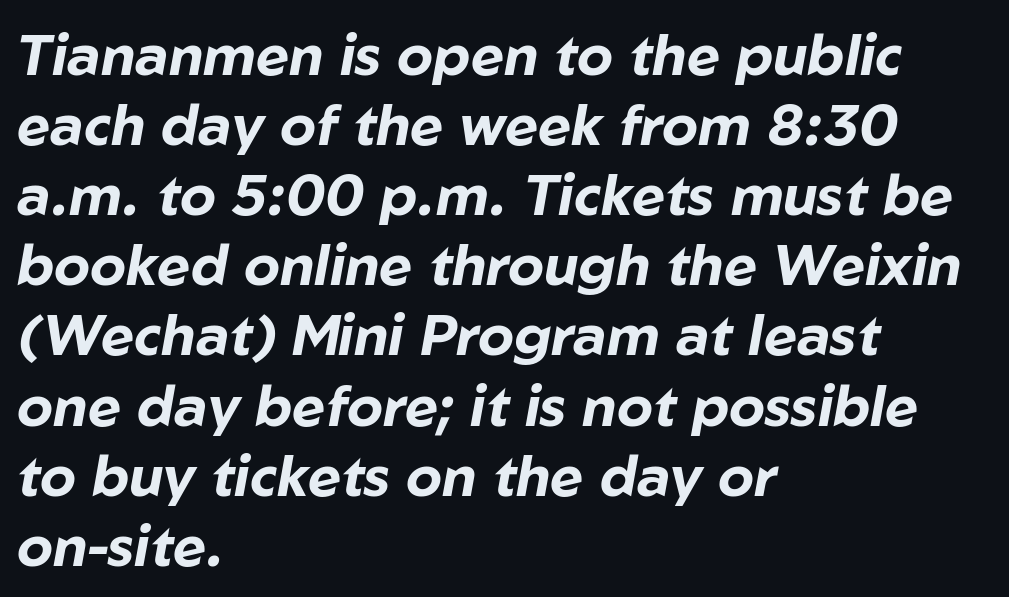
Q: Is the text bold? A: Yes.
Q: Is the text italic (slanted)? A: Yes, it leans right by about 10 degrees.
Q: Is the text underlined? A: No.
Q: How is the paragraph aligned? A: Left-aligned.
Q: Is the spacing between letters normal or unusually wide? A: Normal.
Q: Width (condensed, normal, or wide)? A: Normal.
Q: Stroke contrast? A: Low.
Q: x-height? A: Medium.
Q: Monospaced? A: No.
